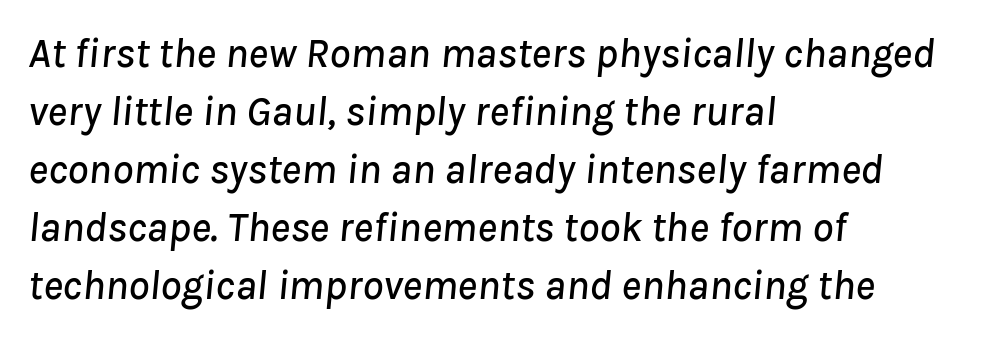
Q: Is the text italic (slanted)? A: Yes, it leans right by about 8 degrees.
Q: Is the text underlined? A: No.
Q: How is the paragraph aligned? A: Left-aligned.
Q: Is the spacing between letters normal or unusually wide? A: Normal.
Q: Is the spacing between lines tight, normal or loose? A: Normal.
Q: Width (condensed, normal, or wide)? A: Normal.
Q: Stroke contrast? A: Low.
Q: x-height? A: Medium.
Q: Monospaced? A: No.
